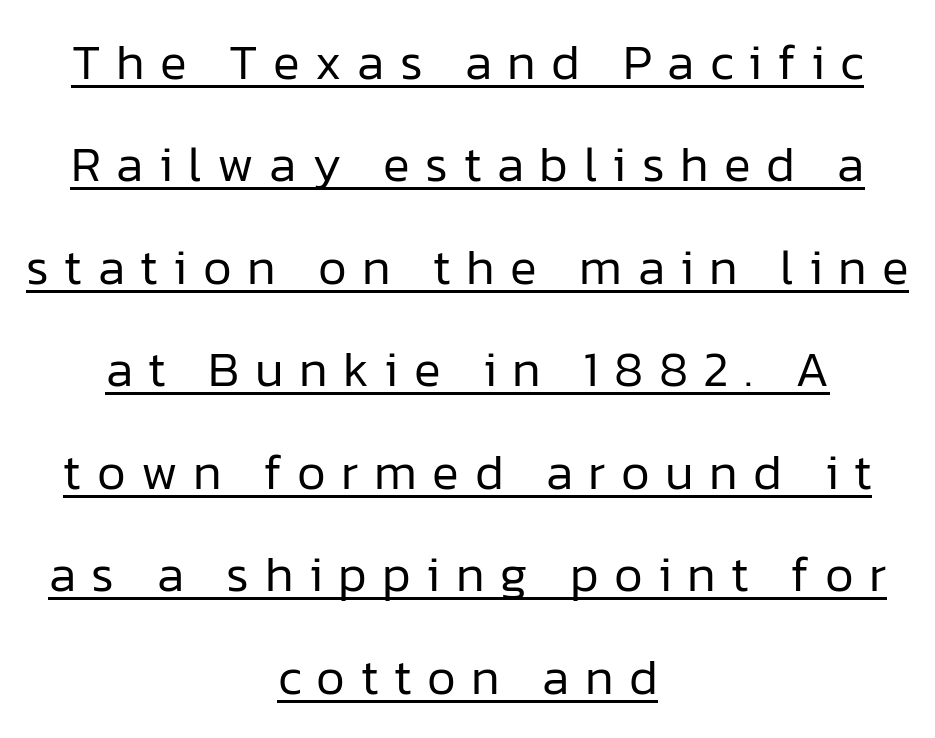
The image shows 50 px regular-weight sans-serif type, upright; set centered, loose line spacing (2.05x), unusually wide letter spacing (+0.31 em), underlined; low stroke contrast and a medium x-height.
